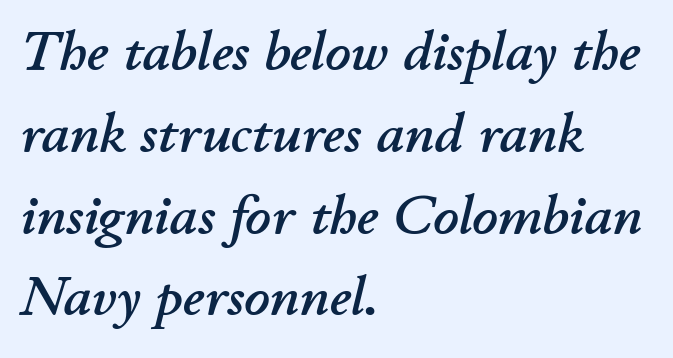
{"italic": "yes", "lean": "right", "slant_degrees": 11, "width": "normal", "stroke_contrast": "low", "x_height": "small", "monospaced": "no", "underline": "no", "align": "left", "line_spacing": "normal", "line_spacing_ratio": 1.46, "letter_spacing": "normal", "letter_spacing_em": 0.0, "glyph_px": 56}
